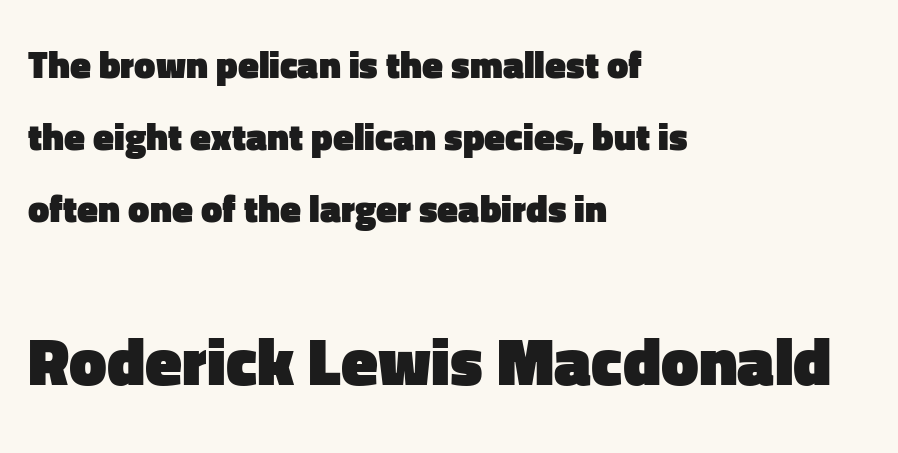
{"serif": "no", "italic": "no", "bold": "yes", "weight": "heavy", "width": "normal", "stroke_contrast": "low", "x_height": "medium", "monospaced": "no", "underline": "no", "align": "left", "line_spacing_ratio": 1.89, "letter_spacing": "normal", "letter_spacing_em": 0.0, "larger_block": "second", "size_ratio": 1.76, "glyph_px": 67}
